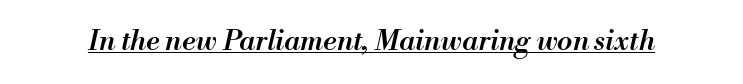
Nothing unusual about the tracking: characters are spaced as the font intends. These lines are rendered in a variable-pitch font. The whole block is typeset with a tilt. Emphasis is given by a line drawn under the lettering. Typesetter's note: demi weight, one step under bold.
